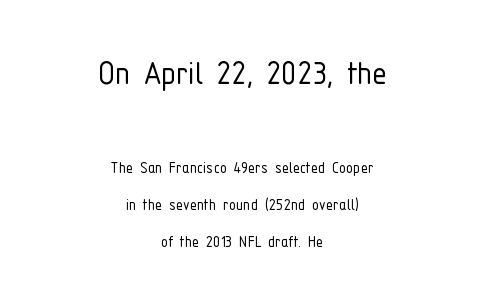
Typeset on center — no edge is straight. Standard letterfit; no display-style spreading of the glyphs. The passage shown is typed in a proportional face where columns would drift. Vertically, the passage feels expansive, rows floating well apart.
